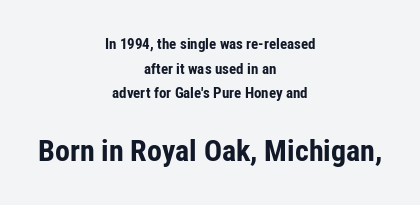
Q: Is the text bold? A: Yes.
Q: Is the text italic (slanted)? A: No, it is upright.
Q: Is the typeface a serif or a sans-serif typeface? A: Sans-serif.
Q: Is the text underlined? A: No.
Q: How is the paragraph aligned? A: Centered.
Q: Is the spacing between letters normal or unusually wide? A: Normal.
Q: Is the spacing between lines tight, normal or loose? A: Normal.
Q: Which block of text is set in a larger size, the first (top) or the second (bottom)? A: The second (bottom) one.
Q: Width (condensed, normal, or wide)? A: Condensed.
Q: Stroke contrast? A: Low.
Q: x-height? A: Medium.
Q: Monospaced? A: No.
